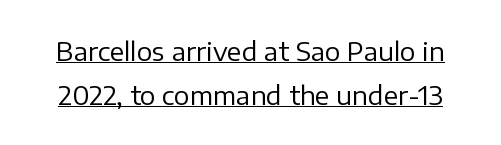
Q: Is the text bold? A: No.
Q: Is the text italic (slanted)? A: No, it is upright.
Q: Is the text underlined? A: Yes.
Q: Is the spacing between letters normal or unusually wide? A: Normal.
Q: Is the spacing between lines tight, normal or loose? A: Normal.
